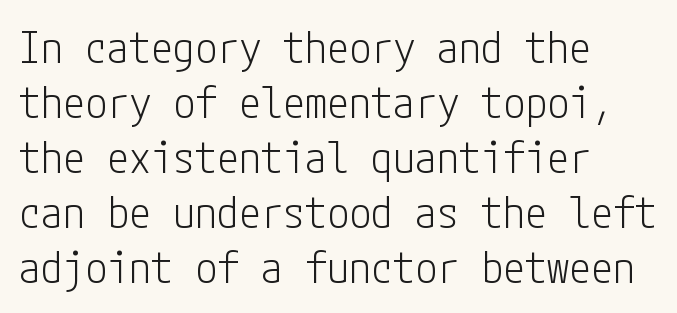
The image shows 44 px light, condensed sans-serif type, upright; set left-aligned, normal line spacing (1.25x), normal letter spacing, not underlined; low stroke contrast and a medium x-height.
